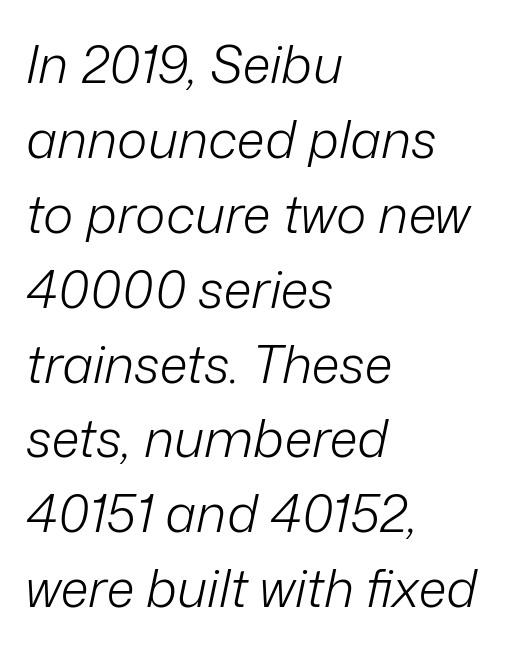
The image shows 52 px light type, italic (leaning right); set left-aligned, normal line spacing (1.44x), normal letter spacing, not underlined; low stroke contrast and a medium x-height.
